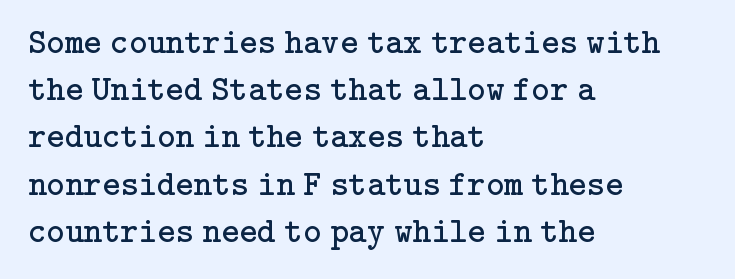
Q: Is the text bold? A: No.
Q: Is the text italic (slanted)? A: No, it is upright.
Q: Is the typeface a serif or a sans-serif typeface? A: Serif.
Q: Is the text underlined? A: No.
Q: How is the paragraph aligned? A: Left-aligned.
Q: Is the spacing between letters normal or unusually wide? A: Normal.
Q: Is the spacing between lines tight, normal or loose? A: Normal.
Q: Width (condensed, normal, or wide)? A: Normal.
Q: Stroke contrast? A: Low.
Q: x-height? A: Medium.
